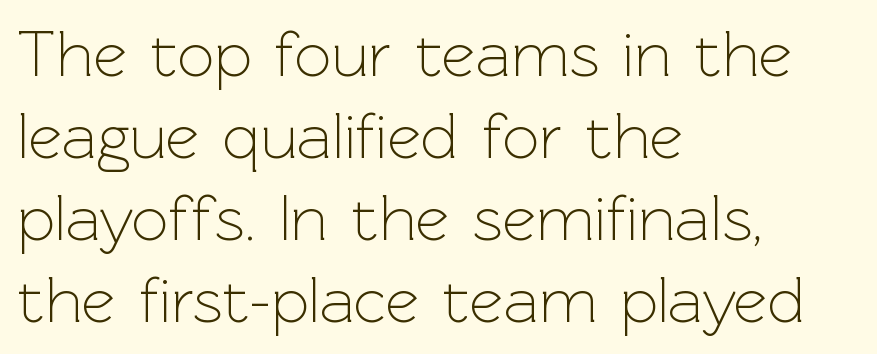
The image shows 65 px light sans-serif type, upright; set left-aligned, normal line spacing (1.26x), normal letter spacing, not underlined; a medium x-height.
